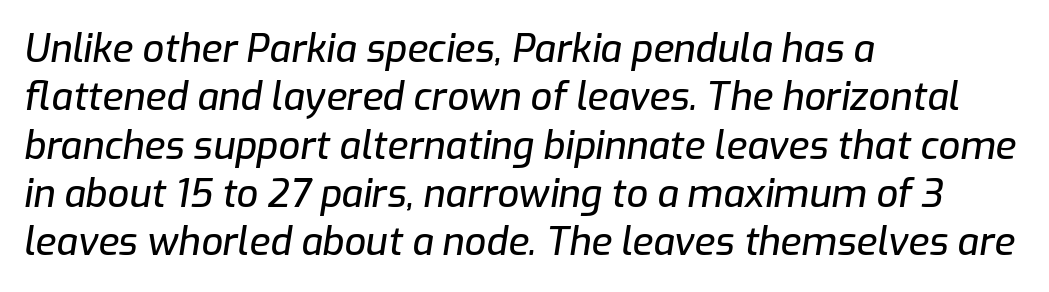
Varying glyph widths throughout — classic text-font behaviour. The lines are quadded left. Line spacing here is normal. Plain, unruled lines of type. The face used here is rendered with its standard letterfit.
